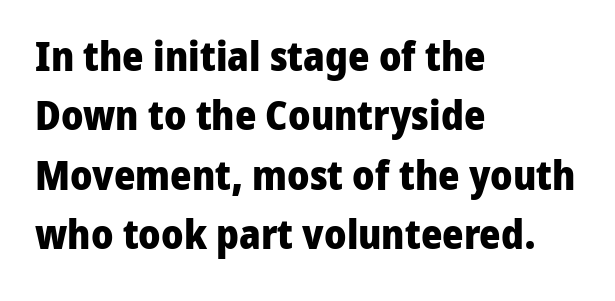
{"serif": "no", "italic": "no", "bold": "yes", "weight": "heavy", "width": "normal", "stroke_contrast": "low", "x_height": "medium", "monospaced": "no", "underline": "no", "align": "left", "line_spacing": "normal", "line_spacing_ratio": 1.45, "letter_spacing": "normal", "letter_spacing_em": 0.0, "glyph_px": 41}
